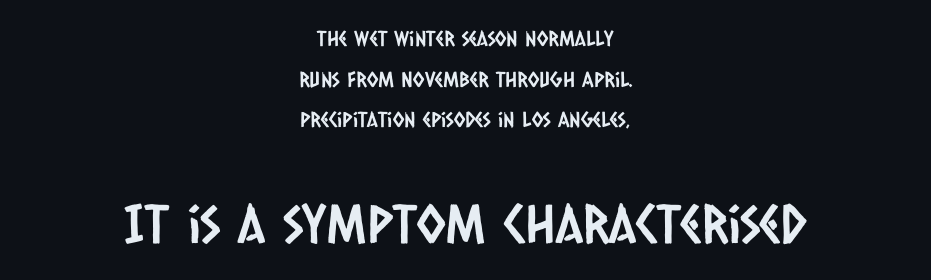
Unmarked baselines from the first word to the last. Typesetter's note — lower block bumped up in size, upper block left smaller. The letterforms sit shoulder to shoulder at normal distance. Nothing sits at the stroke ends, so this counts as sans-serif.
